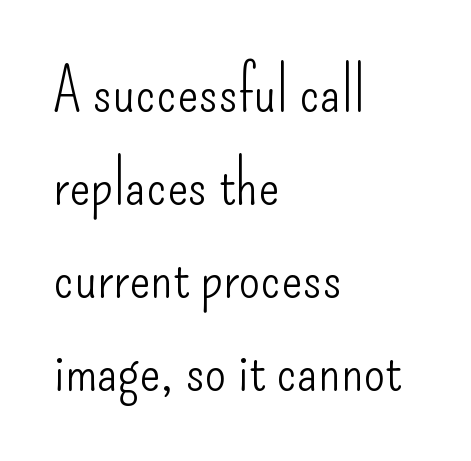
Q: Is the text bold? A: No.
Q: Is the text italic (slanted)? A: No, it is upright.
Q: Is the typeface a serif or a sans-serif typeface? A: Sans-serif.
Q: Is the text underlined? A: No.
Q: How is the paragraph aligned? A: Left-aligned.
Q: Is the spacing between letters normal or unusually wide? A: Normal.
Q: Is the spacing between lines tight, normal or loose? A: Normal.
Q: Width (condensed, normal, or wide)? A: Condensed.
Q: Stroke contrast? A: Low.
Q: x-height? A: Small.
Q: Monospaced? A: No.
